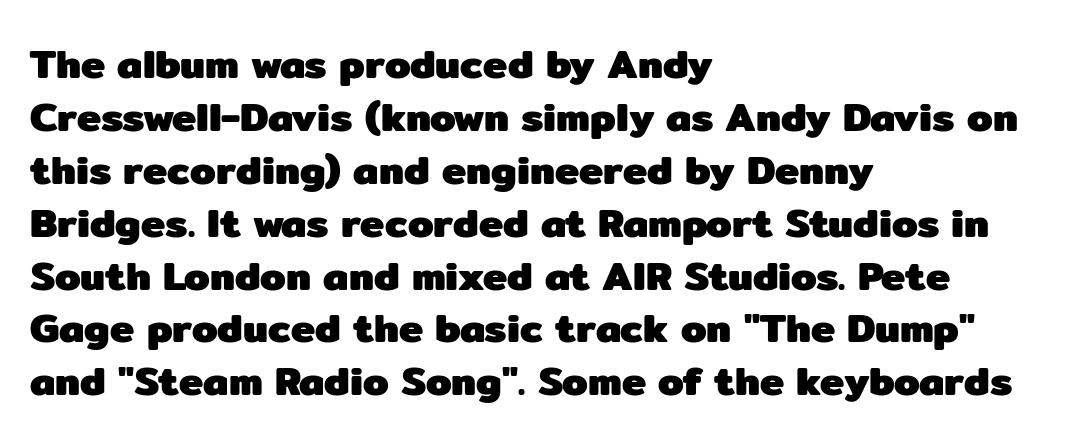
Beneath every word, the page is bare. You can tell from the bare stems that sans-serif type was used. Tall strokes in this sample are plumb rather than angled. Emphasis by weight is at full strength: bold. Leftover space on each line is placed entirely after the last word. Is this a fixed-width face? No — the glyphs have proportional, varying widths.
